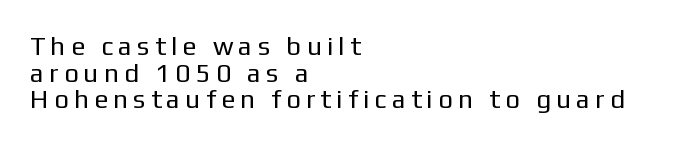
{"italic": "no", "bold": "no", "underline": "no", "align": "left", "line_spacing": "tight", "line_spacing_ratio": 1.02, "letter_spacing": "wide", "letter_spacing_em": 0.2, "glyph_px": 26}
